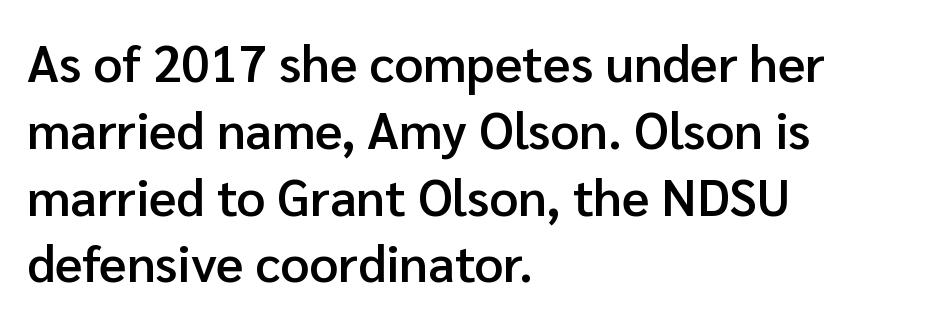
The image shows 51 px semibold sans-serif type, upright; set left-aligned, normal line spacing (1.31x), normal letter spacing, not underlined; low stroke contrast and a medium x-height.
